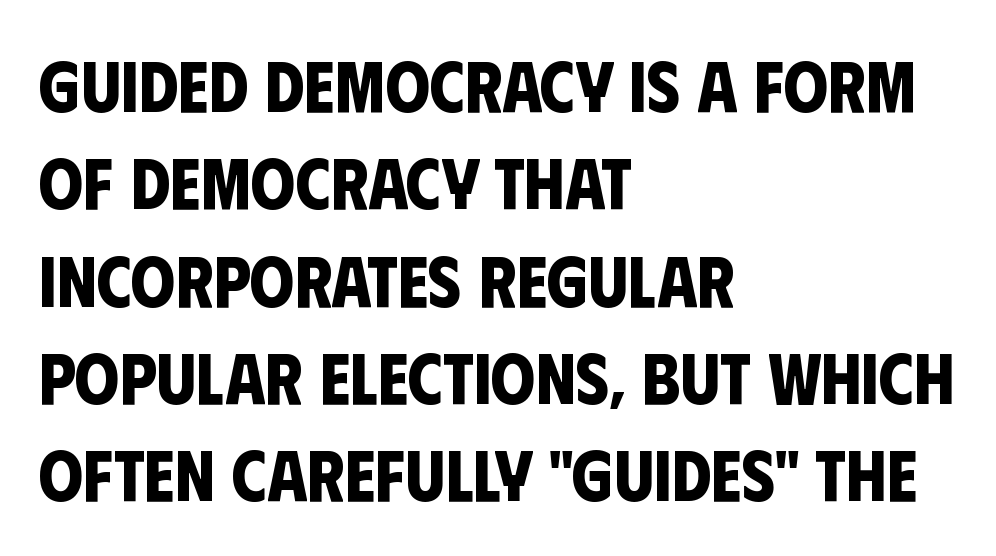
The image shows 71 px bold, condensed sans-serif type; set left-aligned, normal line spacing (1.37x), normal letter spacing, not underlined; low stroke contrast and a large x-height.
